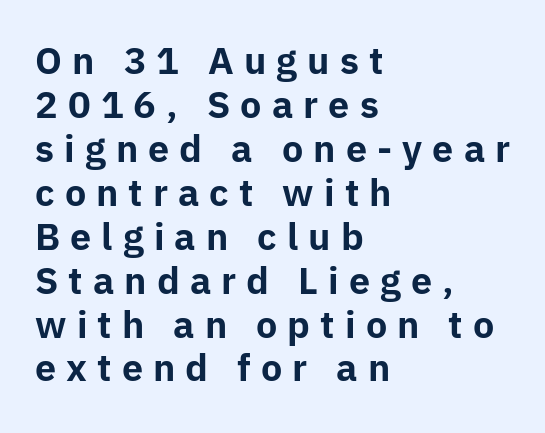
{"serif": "no", "italic": "no", "bold": "yes", "weight": "bold", "width": "normal", "stroke_contrast": "low", "x_height": "medium", "monospaced": "no", "underline": "no", "align": "left", "line_spacing_ratio": 1.22, "letter_spacing": "wide", "letter_spacing_em": 0.28, "glyph_px": 36}
